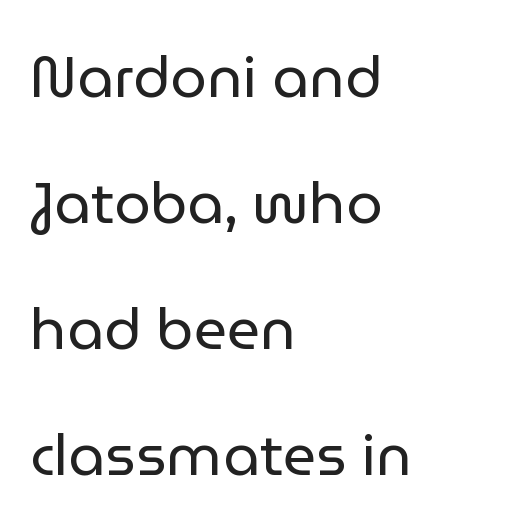
The image shows 58 px regular-weight sans-serif type, upright; set left-aligned, loose line spacing (2.17x), normal letter spacing, not underlined; low stroke contrast and a medium x-height.
